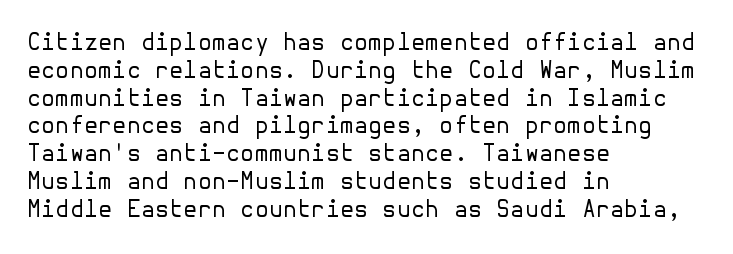
Q: Is the text bold? A: No.
Q: Is the text italic (slanted)? A: No, it is upright.
Q: Is the text underlined? A: No.
Q: How is the paragraph aligned? A: Left-aligned.
Q: Is the spacing between letters normal or unusually wide? A: Normal.
